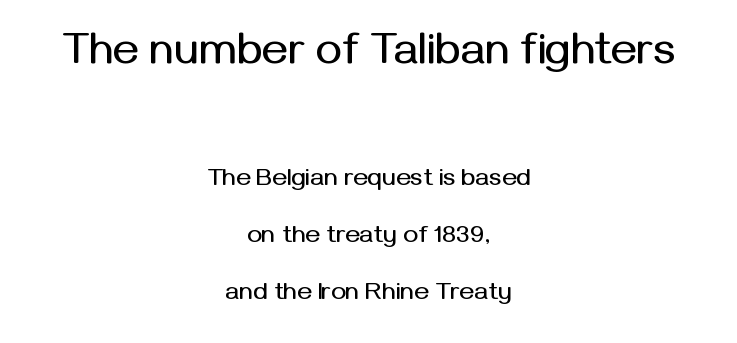
Honestly, the rows look like they've been pulled way apart. Is this a fixed-width face? No — the glyphs have proportional, varying widths. The whitespace from short lines is split evenly between both sides. The designer gave the opening block more size than the closing block. What stands out about the letter spacing? Nothing — it is the standard amount. Anything drawn beneath the words? Only blank space.
